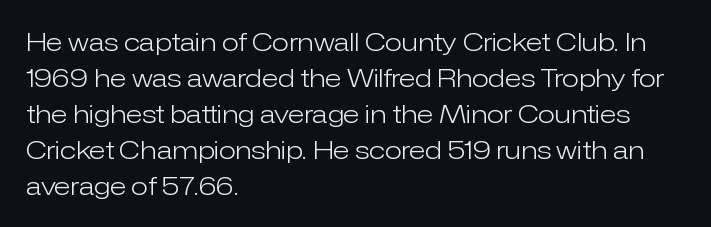
The image shows 25 px text type, upright; set left-aligned, normal line spacing (1.44x), normal letter spacing, not underlined.
